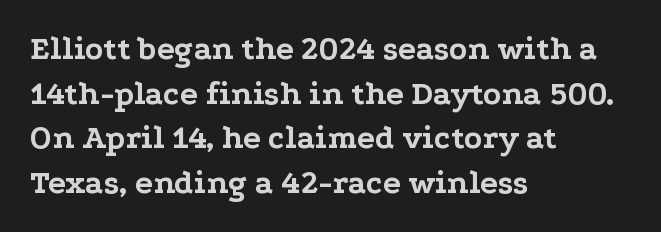
Q: Is the text bold? A: Yes.
Q: Is the text italic (slanted)? A: No, it is upright.
Q: Is the typeface a serif or a sans-serif typeface? A: Serif.
Q: Is the text underlined? A: No.
Q: How is the paragraph aligned? A: Left-aligned.
Q: Is the spacing between letters normal or unusually wide? A: Normal.
Q: Is the spacing between lines tight, normal or loose? A: Normal.
Q: Width (condensed, normal, or wide)? A: Wide.
Q: Stroke contrast? A: Low.
Q: x-height? A: Medium.
Q: Monospaced? A: No.
